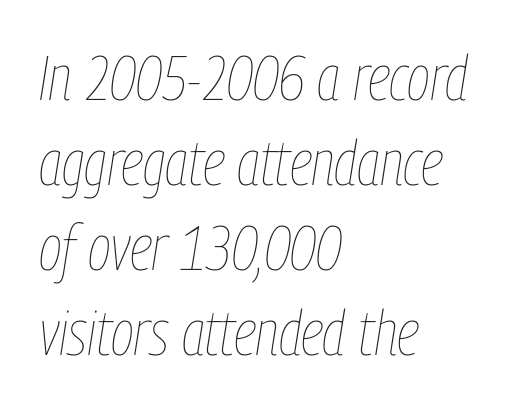
{"italic": "yes", "lean": "right", "slant_degrees": 9, "bold": "no", "weight": "thin", "width": "condensed", "stroke_contrast": "low", "x_height": "medium", "monospaced": "no", "underline": "no", "align": "left", "line_spacing": "normal", "line_spacing_ratio": 1.35, "letter_spacing": "normal", "letter_spacing_em": 0.0, "glyph_px": 63}
